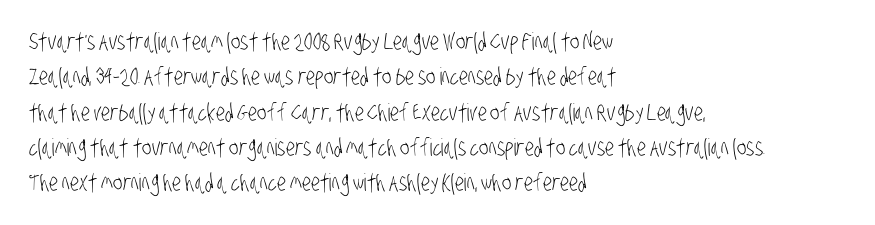
Decoration check: the copy has no underline. Words appear dense and cohesive because spacing is normal. Evenly set lines give the paragraph a standard silhouette. Is the block centered? No — it sits flush against the left margin.
